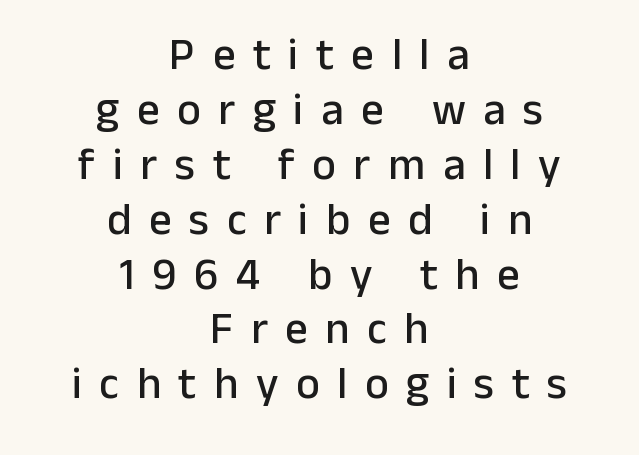
The image shows 45 px sans-serif type, upright; set centered, line spacing 1.22x, unusually wide letter spacing (+0.39 em), not underlined; low stroke contrast and a medium x-height.
